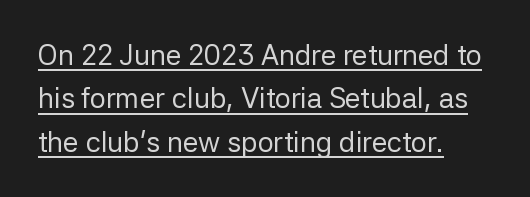
The image shows 28 px regular-weight sans-serif type, upright; set left-aligned, normal line spacing (1.55x), normal letter spacing, underlined; low stroke contrast and a medium x-height.
